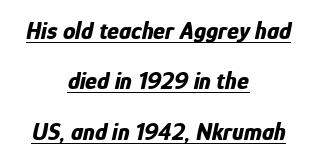
Q: Is the text bold? A: Yes.
Q: Is the text italic (slanted)? A: Yes, it leans right by about 12 degrees.
Q: Is the text underlined? A: Yes.
Q: How is the paragraph aligned? A: Centered.
Q: Is the spacing between letters normal or unusually wide? A: Normal.
Q: Is the spacing between lines tight, normal or loose? A: Loose.
